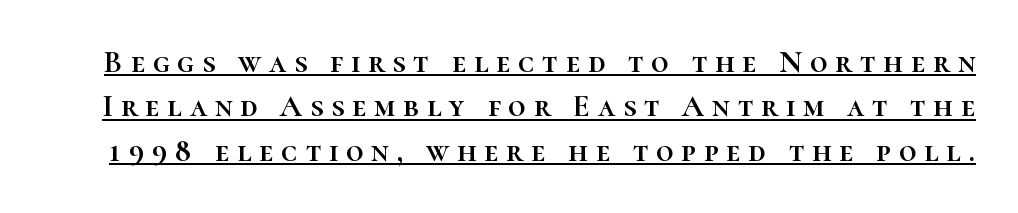
Q: Is the text italic (slanted)? A: No, it is upright.
Q: Is the text underlined? A: Yes.
Q: Is the spacing between letters normal or unusually wide? A: Unusually wide.
Q: Is the spacing between lines tight, normal or loose? A: Normal.
Q: Width (condensed, normal, or wide)? A: Normal.
Q: Stroke contrast? A: High.
Q: x-height? A: Medium.
Q: Monospaced? A: No.
